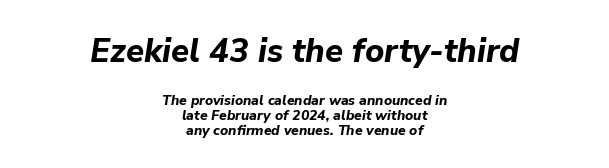
Between these two stacked blocks, the higher one wins on size. If you drew a line through each stem, it would be angled. The letters are bold, with thick, heavy strokes. Teacher's note: observe the equal gaps on both sides — that is centered alignment. Honestly, the letter spacing is just normal — you wouldn't notice it. Leading is clearly below the norm, producing a dense column.
